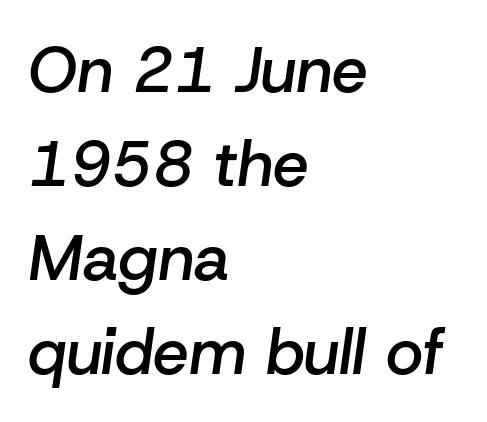
The image shows 64 px semibold type, italic (leaning right); set left-aligned, normal line spacing (1.47x), normal letter spacing, not underlined; low stroke contrast and a medium x-height.
